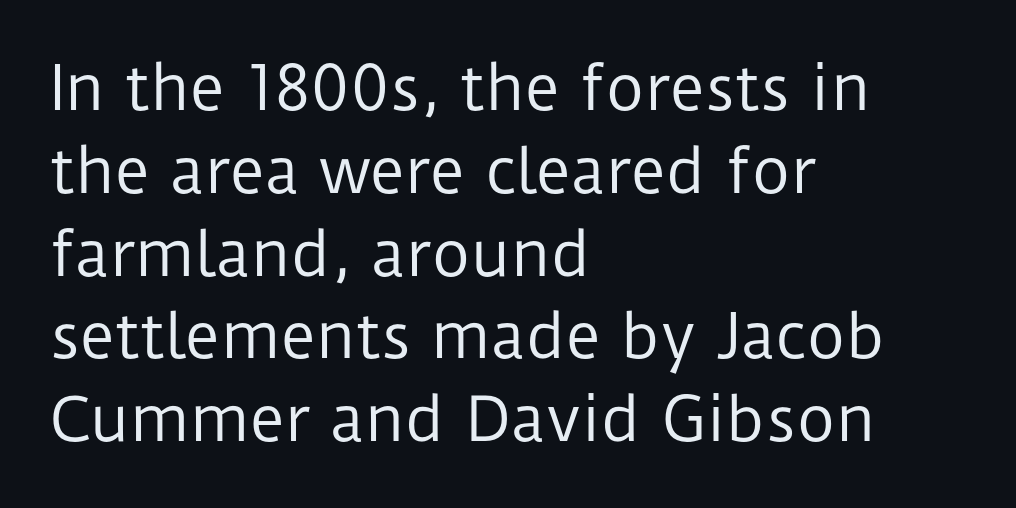
{"serif": "no", "italic": "no", "bold": "no", "weight": "regular", "width": "normal", "stroke_contrast": "low", "x_height": "medium", "monospaced": "no", "underline": "no", "align": "left", "line_spacing": "normal", "line_spacing_ratio": 1.38, "letter_spacing": "normal", "letter_spacing_em": 0.0, "glyph_px": 60}
